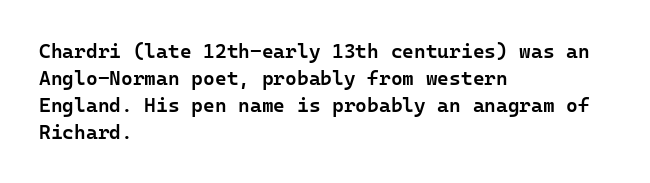
Q: Is the text bold? A: Semi-bold.
Q: Is the text italic (slanted)? A: No, it is upright.
Q: Is the text underlined? A: No.
Q: How is the paragraph aligned? A: Left-aligned.
Q: Is the spacing between letters normal or unusually wide? A: Normal.
Q: Is the spacing between lines tight, normal or loose? A: Normal.
